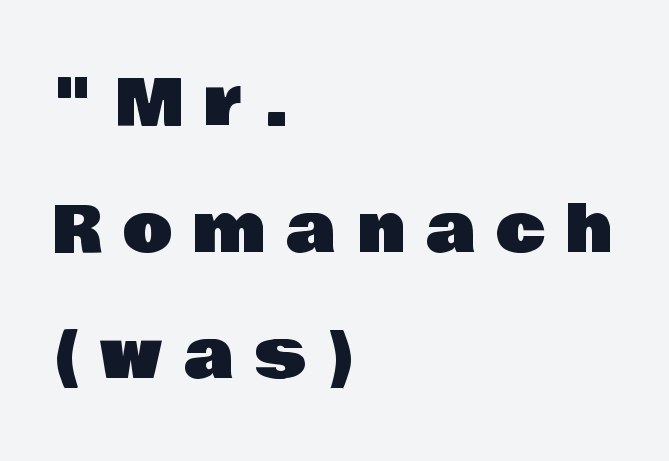
The letters carry no serifs — their stems end cleanly without finishing strokes. When letters stand straight like this, we call the style roman or upright. Honestly, the rows look like they've been pulled way apart. This sample has the flowing, uneven cadence of proportional lettering.
